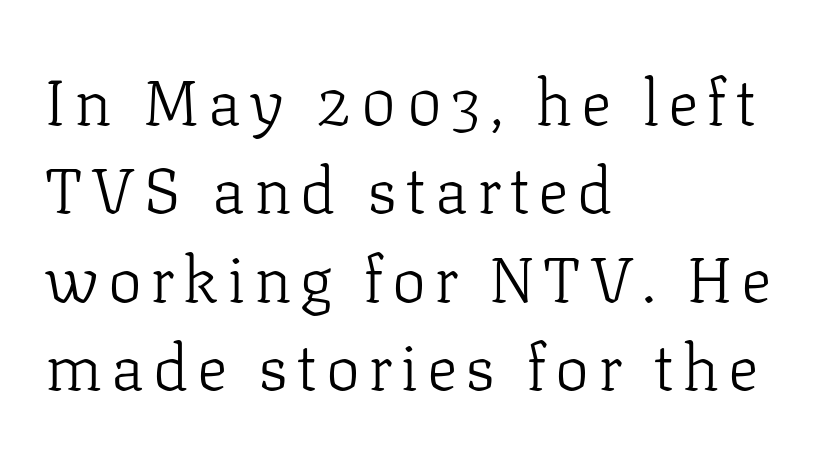
{"serif": "yes", "italic": "no", "bold": "no", "weight": "light", "width": "normal", "stroke_contrast": "low", "x_height": "medium", "monospaced": "no", "underline": "no", "align": "left", "line_spacing": "normal", "line_spacing_ratio": 1.38, "glyph_px": 64}
